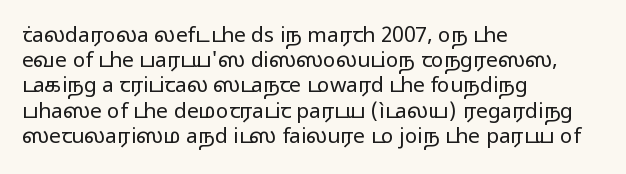
Q: Is the text bold? A: No.
Q: Is the text italic (slanted)? A: No, it is upright.
Q: Is the text underlined? A: No.
Q: How is the paragraph aligned? A: Left-aligned.
Q: Is the spacing between letters normal or unusually wide? A: Normal.
